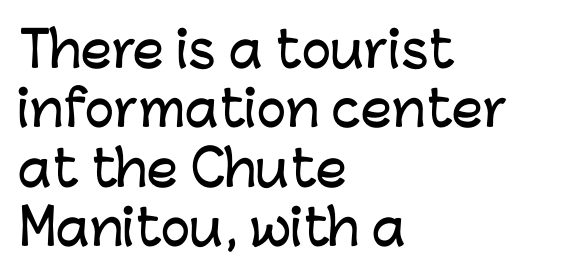
This is sans-serif lettering, the kind often seen on screens and signage. Do the characters align in a grid? No, the font is proportional. A classic flush-left, rag-right setting is used for this passage. Lines of text with bare space underneath.
